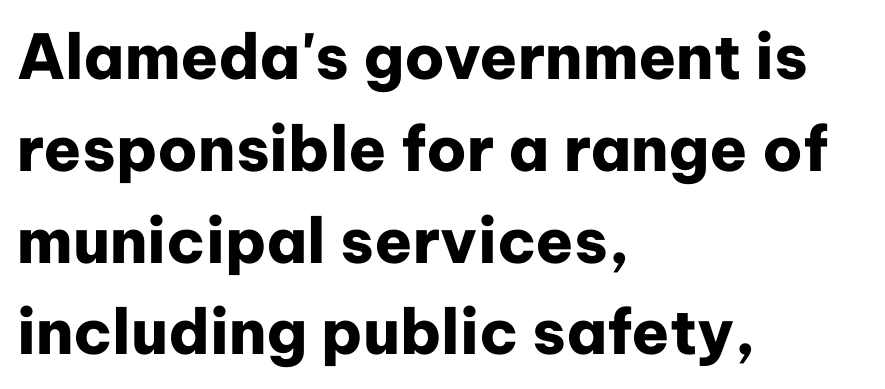
Q: Is the text bold? A: Yes.
Q: Is the text italic (slanted)? A: No, it is upright.
Q: Is the typeface a serif or a sans-serif typeface? A: Sans-serif.
Q: Is the text underlined? A: No.
Q: How is the paragraph aligned? A: Left-aligned.
Q: Is the spacing between letters normal or unusually wide? A: Normal.
Q: Is the spacing between lines tight, normal or loose? A: Normal.
Q: Width (condensed, normal, or wide)? A: Normal.
Q: Stroke contrast? A: Low.
Q: x-height? A: Medium.
Q: Monospaced? A: No.
